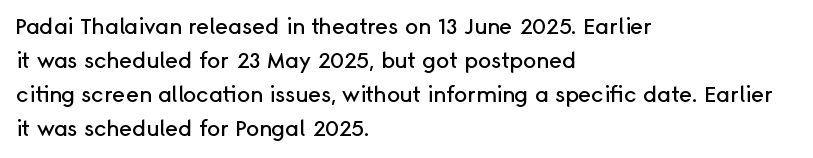
{"italic": "no", "underline": "no", "align": "left", "line_spacing": "normal", "line_spacing_ratio": 1.54, "letter_spacing": "normal", "letter_spacing_em": 0.0, "glyph_px": 22}
